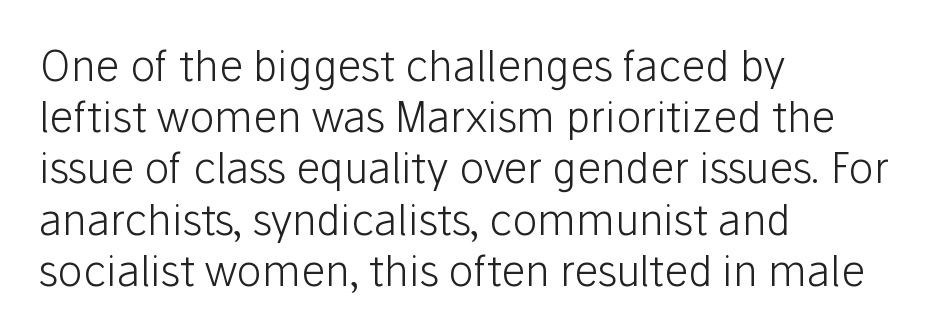
{"serif": "no", "italic": "no", "bold": "no", "weight": "light", "width": "normal", "stroke_contrast": "low", "x_height": "medium", "monospaced": "no", "underline": "no", "align": "left", "line_spacing_ratio": 1.22, "letter_spacing": "normal", "letter_spacing_em": 0.0, "glyph_px": 42}
